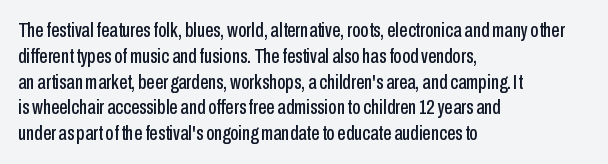
Q: Is the text italic (slanted)? A: No, it is upright.
Q: Is the text underlined? A: No.
Q: How is the paragraph aligned? A: Left-aligned.
Q: Is the spacing between letters normal or unusually wide? A: Normal.
